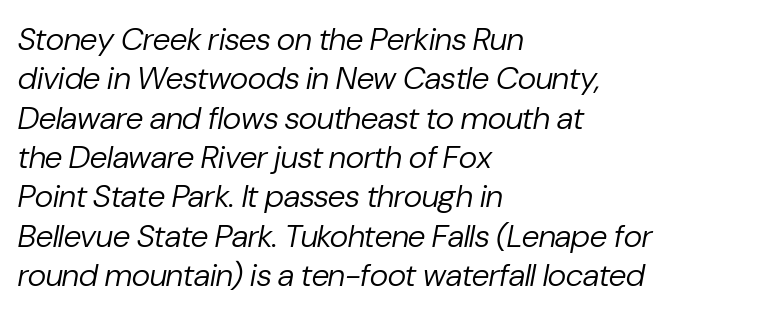
{"italic": "yes", "lean": "right", "slant_degrees": 10, "bold": "no", "weight": "regular", "width": "normal", "stroke_contrast": "low", "x_height": "medium", "monospaced": "no", "underline": "no", "align": "left", "line_spacing_ratio": 1.23, "letter_spacing": "normal", "letter_spacing_em": 0.0, "glyph_px": 32}
